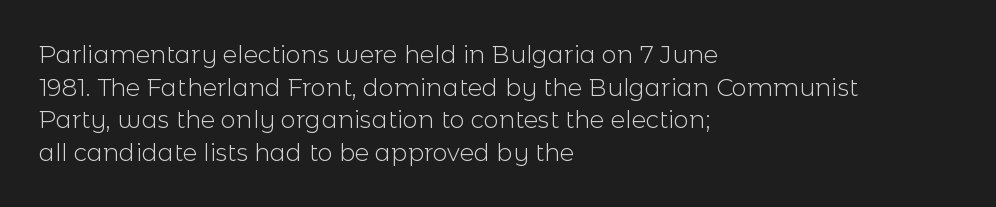
The image shows 24 px text type, upright; set left-aligned, normal line spacing (1.36x), normal letter spacing, not underlined.
